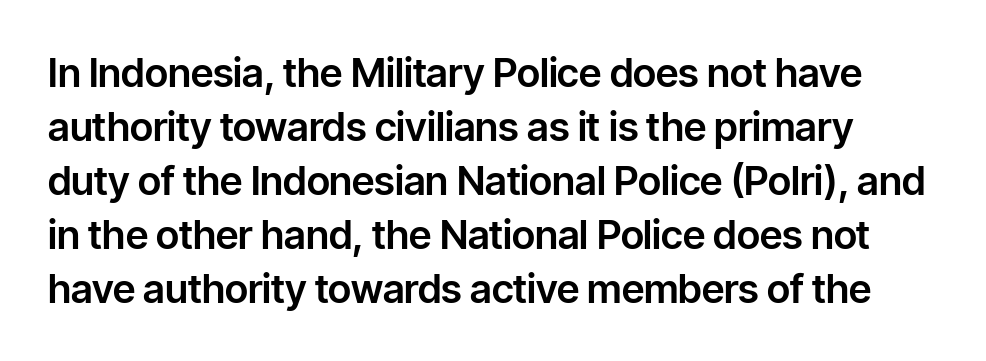
Q: Is the text italic (slanted)? A: No, it is upright.
Q: Is the typeface a serif or a sans-serif typeface? A: Sans-serif.
Q: Is the text underlined? A: No.
Q: Is the spacing between letters normal or unusually wide? A: Normal.
Q: Is the spacing between lines tight, normal or loose? A: Normal.
Q: Width (condensed, normal, or wide)? A: Normal.
Q: Stroke contrast? A: Low.
Q: x-height? A: Medium.
Q: Monospaced? A: No.
